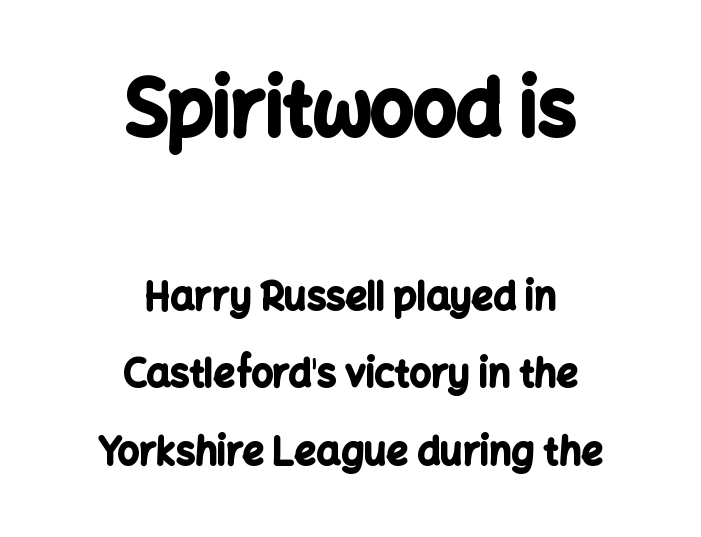
The setting favours the middle, as headings and verse often do. The initial chunk of copy outweighs the following chunk in type size. Each letter's strokes conclude bluntly, with no projecting serifs. Italic: no, the glyphs are upright roman.
